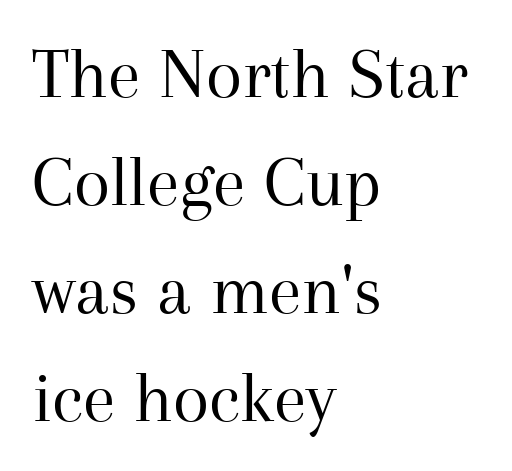
{"serif": "yes", "italic": "no", "bold": "no", "weight": "regular", "width": "normal", "stroke_contrast": "medium", "x_height": "medium", "monospaced": "no", "underline": "no", "align": "left", "line_spacing": "normal", "line_spacing_ratio": 1.46, "letter_spacing": "normal", "letter_spacing_em": 0.0, "glyph_px": 74}
